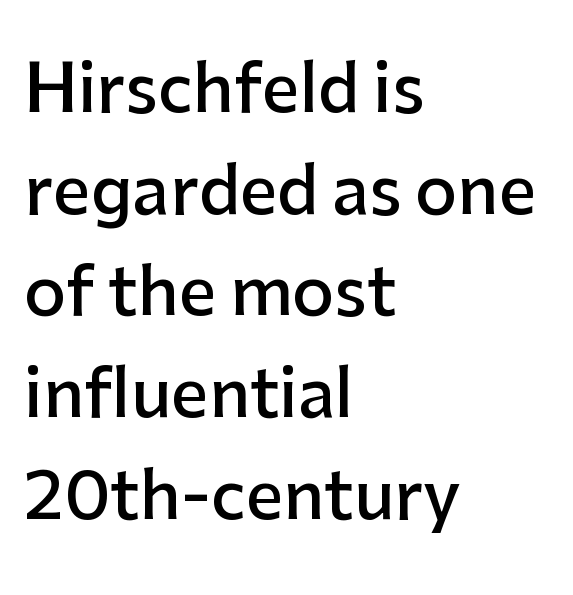
Characters remain perfectly vertical along every line. Emphasis by weight is partial: semibold. Here the designer chose a conventional face with non-uniform glyph widths. Decoration check: the copy has no underline.
